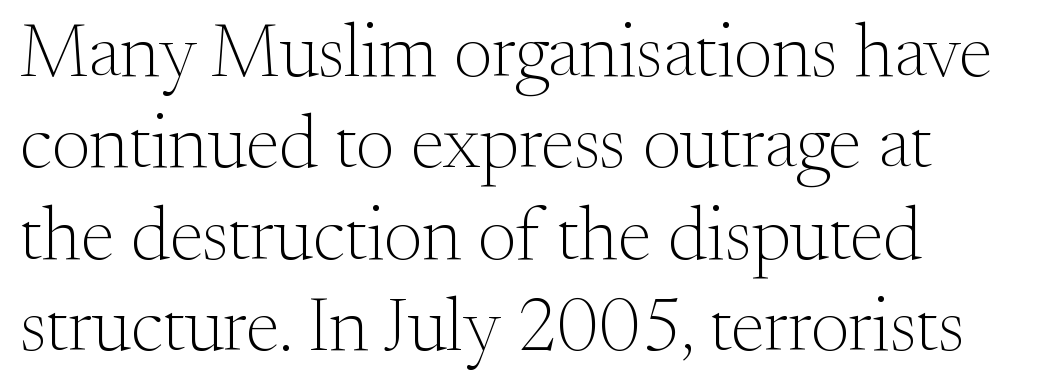
The image shows 75 px light serif type, upright; set line spacing 1.22x, normal letter spacing, not underlined; medium stroke contrast and a small x-height.
